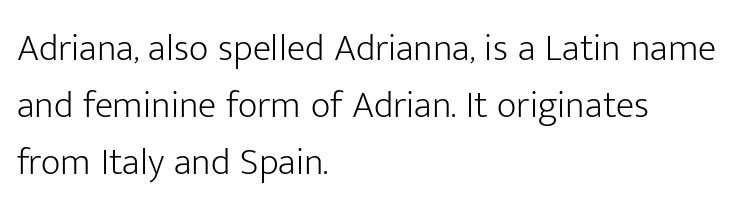
The image shows 38 px light sans-serif type, upright; set left-aligned, normal line spacing (1.5x), normal letter spacing, not underlined; low stroke contrast and a medium x-height.
